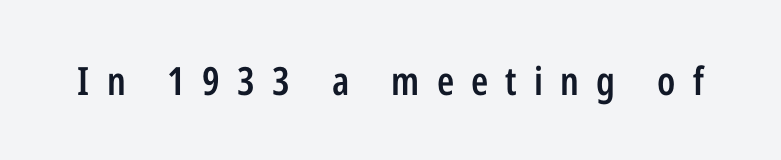
Designer's note — italics off, roman on. These lines are rendered in a variable-pitch font. Is the letter spacing exaggerated? Yes — the characters are pushed far apart. I'd describe the lettering as semibold — firm but not a full bold.
